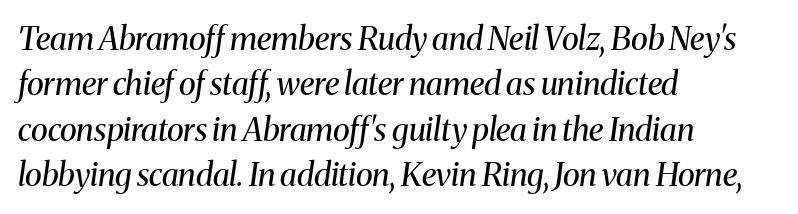
{"serif": "yes", "italic": "yes", "lean": "right", "slant_degrees": 8, "bold": "no", "weight": "regular", "width": "normal", "stroke_contrast": "medium", "x_height": "medium", "monospaced": "no", "underline": "no", "align": "left", "line_spacing": "normal", "line_spacing_ratio": 1.42, "letter_spacing": "normal", "letter_spacing_em": 0.0, "glyph_px": 32}
